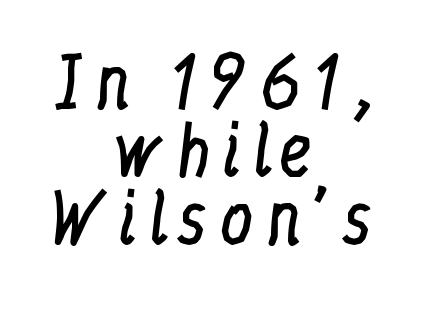
{"serif": "yes", "bold": "no", "weight": "regular", "width": "condensed", "stroke_contrast": "low", "x_height": "medium", "monospaced": "no", "underline": "no", "align": "center", "line_spacing": "tight", "line_spacing_ratio": 1.0, "glyph_px": 68}
